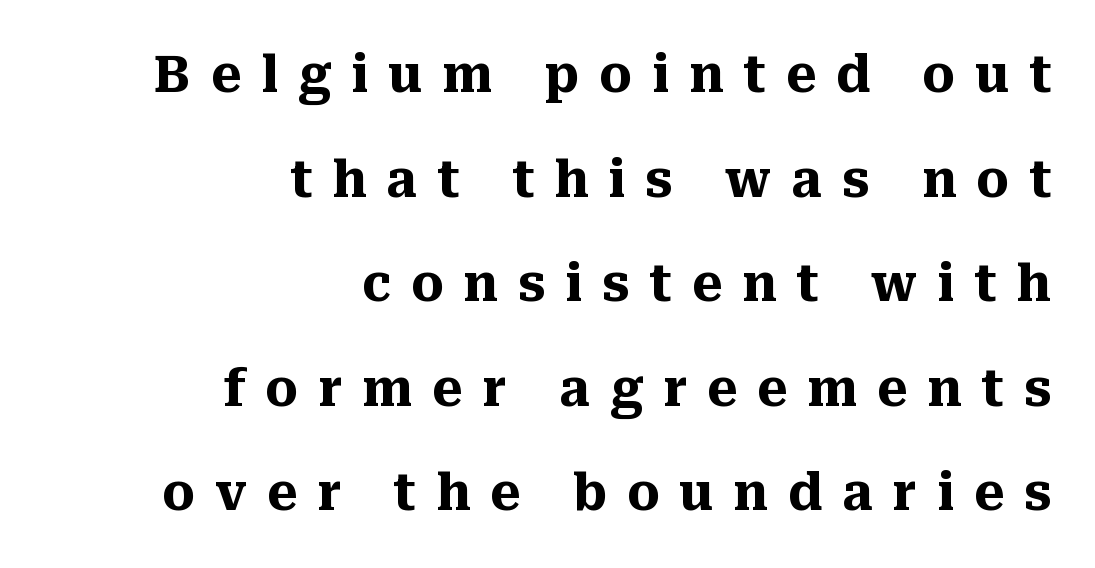
The image shows 51 px heavy serif type, upright; set right-aligned, loose line spacing (2.05x), unusually wide letter spacing (+0.39 em), not underlined; medium stroke contrast and a medium x-height.
